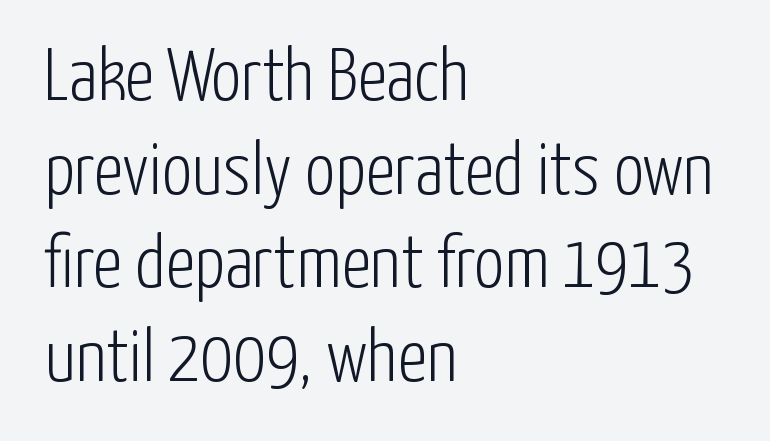
{"serif": "no", "italic": "no", "bold": "no", "weight": "light", "width": "condensed", "stroke_contrast": "low", "x_height": "medium", "monospaced": "no", "underline": "no", "align": "left", "line_spacing": "normal", "line_spacing_ratio": 1.25, "letter_spacing": "normal", "letter_spacing_em": 0.0, "glyph_px": 75}
